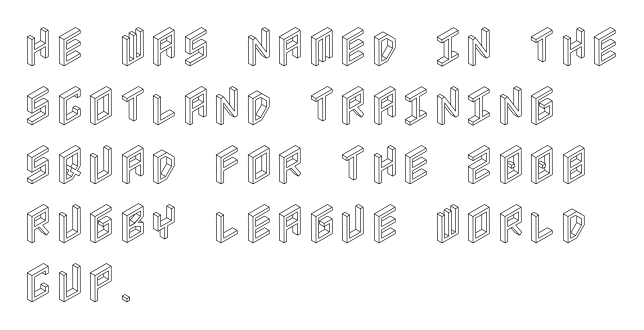
The image shows 43 px condensed type, upright; set left-aligned, normal line spacing (1.37x), normal letter spacing, not underlined; a large x-height.
